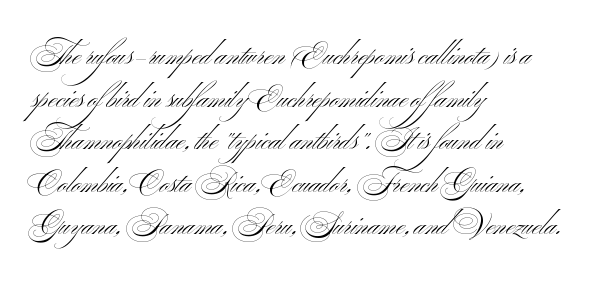
{"serif": "no", "bold": "no", "weight": "light", "width": "wide", "stroke_contrast": "medium", "x_height": "small", "monospaced": "no", "underline": "no", "align": "left", "line_spacing": "normal", "line_spacing_ratio": 1.52, "letter_spacing": "normal", "letter_spacing_em": 0.0, "glyph_px": 28}
